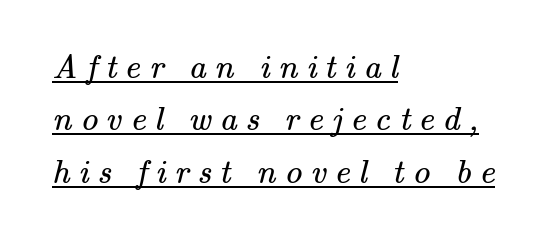
The strokes are not fattened; the text isn't bold. Emphasis is given by a line drawn under the lettering. What kind of face is this? One with serifs. Compared with typical paragraphs, the rows here are spaced about the same. Each line starts at the same left margin while the right side varies.
